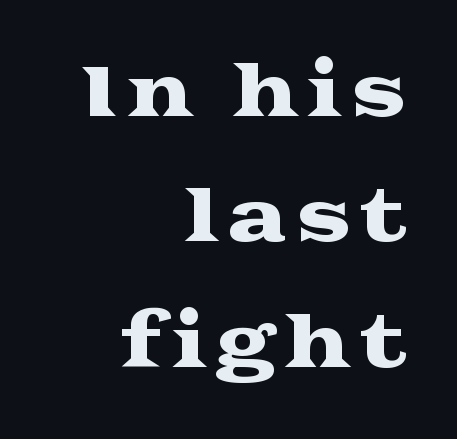
{"serif": "yes", "italic": "no", "width": "wide", "stroke_contrast": "medium", "x_height": "medium", "monospaced": "no", "underline": "no", "align": "right", "line_spacing_ratio": 1.79, "glyph_px": 70}
